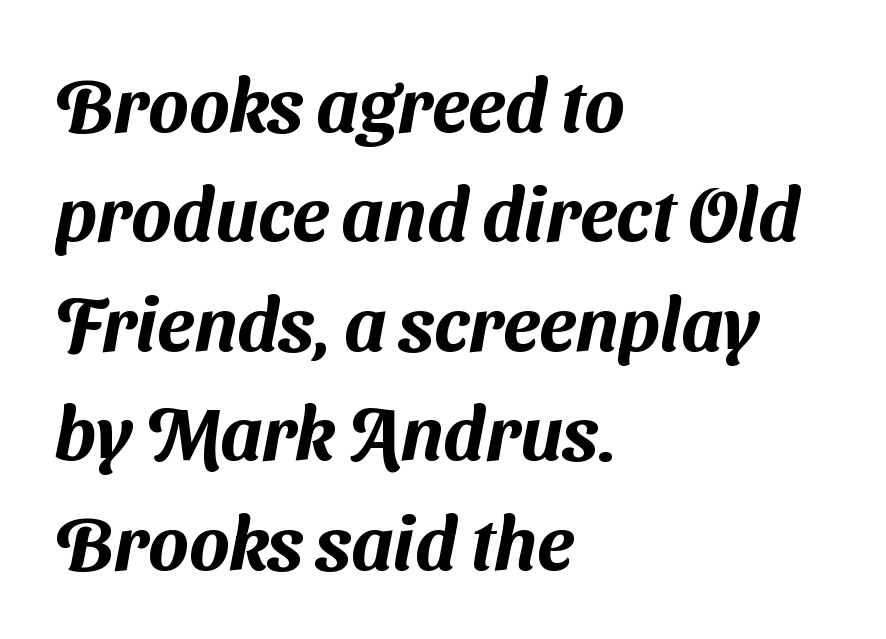
The image shows 75 px sans-serif type; set left-aligned, normal line spacing (1.46x), normal letter spacing, not underlined; medium stroke contrast and a medium x-height.
